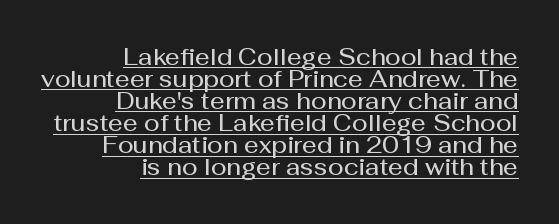
{"italic": "no", "bold": "semi", "underline": "yes", "align": "right", "line_spacing": "tight", "line_spacing_ratio": 0.96, "letter_spacing": "normal", "letter_spacing_em": 0.0, "glyph_px": 23}
